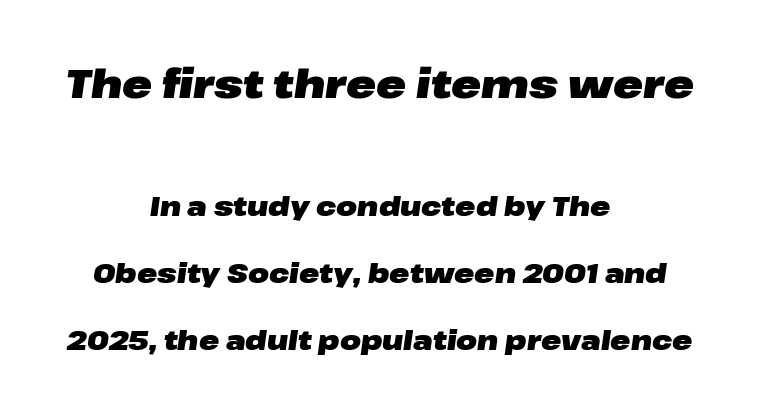
Q: Is the text bold? A: Yes.
Q: Is the text italic (slanted)? A: Yes, it leans right by about 8 degrees.
Q: Is the text underlined? A: No.
Q: How is the paragraph aligned? A: Centered.
Q: Is the spacing between letters normal or unusually wide? A: Normal.
Q: Is the spacing between lines tight, normal or loose? A: Loose.
Q: Which block of text is set in a larger size, the first (top) or the second (bottom)? A: The first (top) one.
Q: Width (condensed, normal, or wide)? A: Wide.
Q: Stroke contrast? A: Low.
Q: x-height? A: Medium.
Q: Monospaced? A: No.
